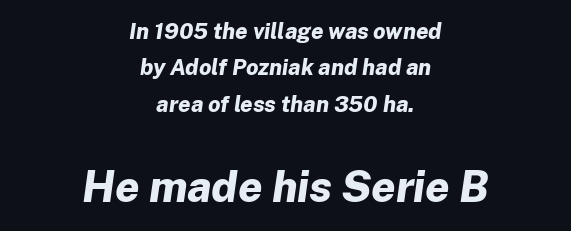
Q: Is the text bold? A: Yes.
Q: Is the text italic (slanted)? A: Yes, it leans right by about 8 degrees.
Q: Is the text underlined? A: No.
Q: How is the paragraph aligned? A: Centered.
Q: Is the spacing between letters normal or unusually wide? A: Normal.
Q: Is the spacing between lines tight, normal or loose? A: Normal.
Q: Which block of text is set in a larger size, the first (top) or the second (bottom)? A: The second (bottom) one.
Q: Width (condensed, normal, or wide)? A: Normal.
Q: Stroke contrast? A: Low.
Q: x-height? A: Medium.
Q: Monospaced? A: No.
